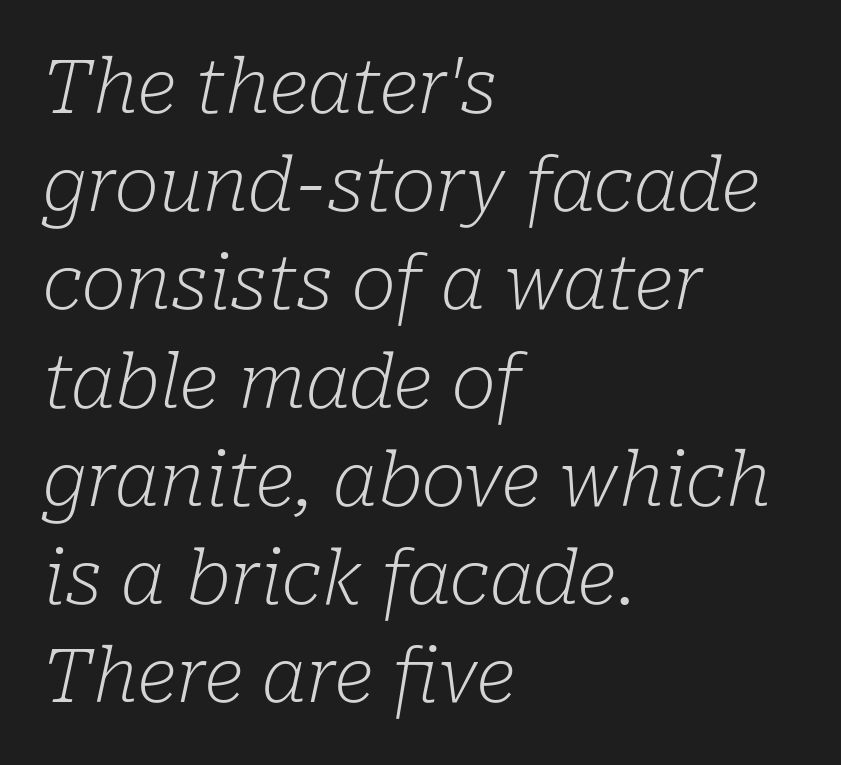
{"serif": "yes", "italic": "yes", "lean": "right", "slant_degrees": 10, "bold": "no", "weight": "light", "width": "normal", "stroke_contrast": "low", "x_height": "medium", "monospaced": "no", "underline": "no", "align": "left", "line_spacing": "normal", "line_spacing_ratio": 1.31, "letter_spacing": "normal", "letter_spacing_em": 0.0, "glyph_px": 75}
